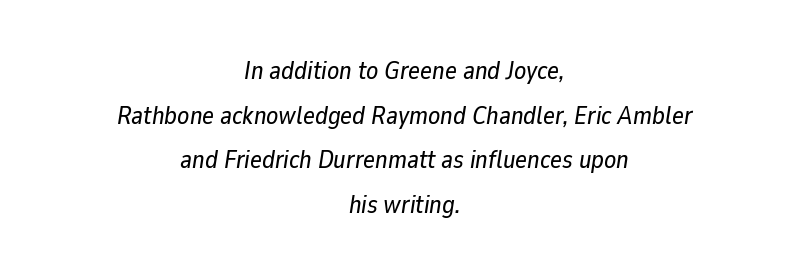
The image shows 25 px text type, italic (leaning right); set centered, line spacing 1.79x, normal letter spacing, not underlined.
